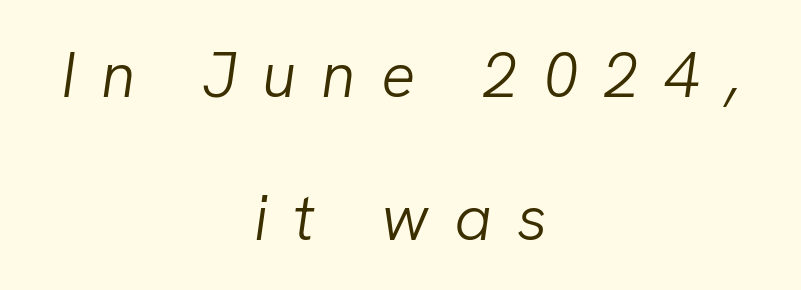
Q: Is the text bold? A: No.
Q: Is the text italic (slanted)? A: Yes, it leans right by about 8 degrees.
Q: Is the text underlined? A: No.
Q: How is the paragraph aligned? A: Centered.
Q: Is the spacing between letters normal or unusually wide? A: Unusually wide.
Q: Is the spacing between lines tight, normal or loose? A: Loose.
Q: Width (condensed, normal, or wide)? A: Normal.
Q: Stroke contrast? A: Low.
Q: x-height? A: Medium.
Q: Monospaced? A: No.
